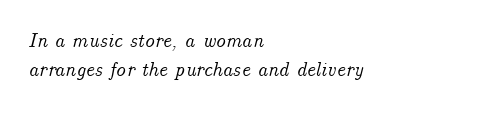
The image shows 20 px text type, italic (leaning right); set left-aligned, normal line spacing (1.47x), normal letter spacing, not underlined.
